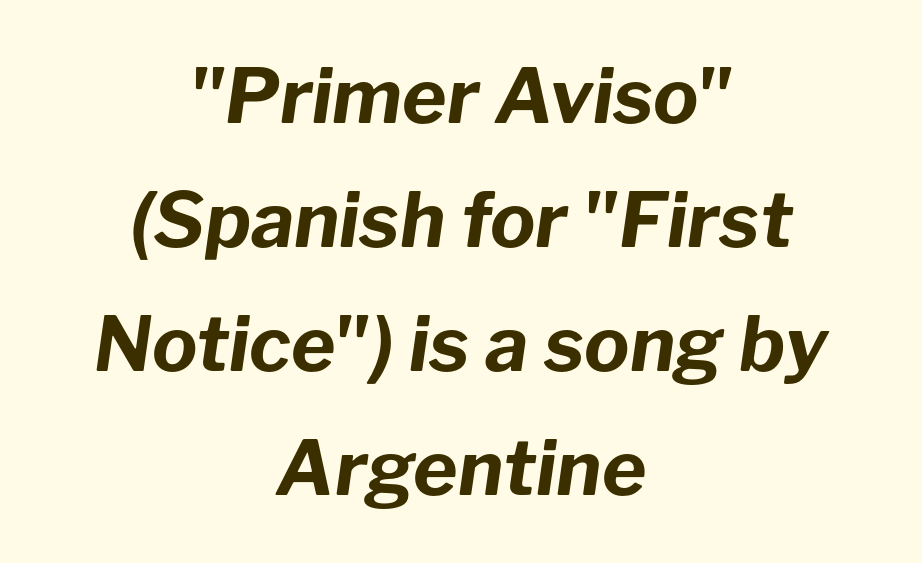
{"italic": "yes", "lean": "right", "slant_degrees": 8, "bold": "yes", "weight": "bold", "width": "normal", "stroke_contrast": "low", "x_height": "medium", "monospaced": "no", "underline": "no", "align": "center", "line_spacing": "normal", "line_spacing_ratio": 1.63, "letter_spacing": "normal", "letter_spacing_em": 0.0, "glyph_px": 76}
